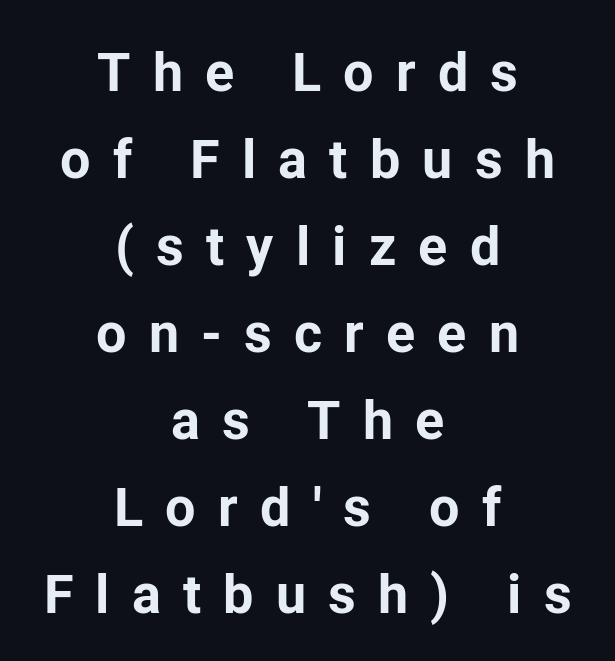
You could not count columns in this text — the font is proportionally spaced. Does the lettering tilt? It doesn't — this is upright. The typesetting leans heavy: a genuine bold. Nobody drew a line under any word here.
